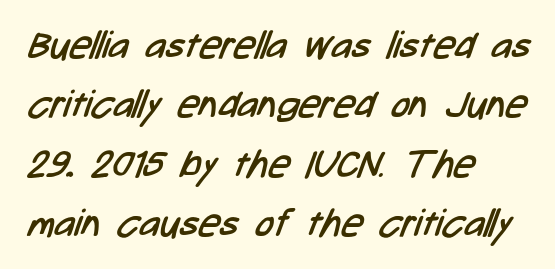
The passage shown is not underscored anywhere. No extra ink here — the face is not bold. The characters display no serif detailing; their extremities are plain. The letterforms sit shoulder to shoulder at normal distance.
